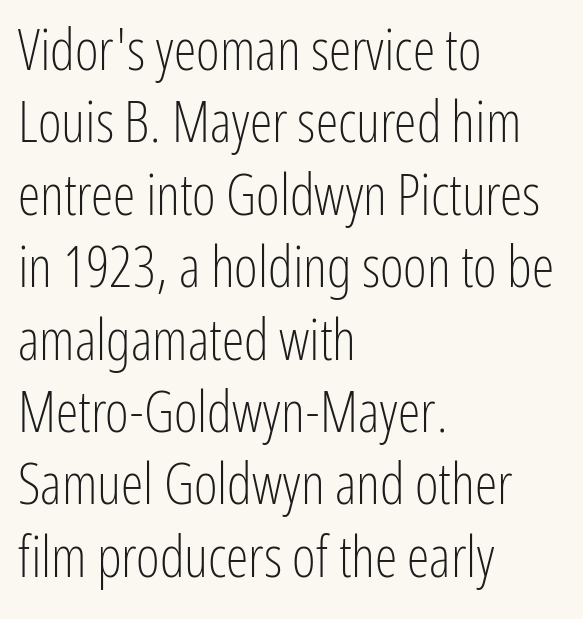
Heft: none added — not bold. This rendering employs a face without finishing strokes, i.e., a sans-serif. This sample keeps an unexceptional amount of space between lines. Spacing verdict: proportional, widths tailored to each character. The compositor pushed each line to the left boundary. Posture: upright roman.
